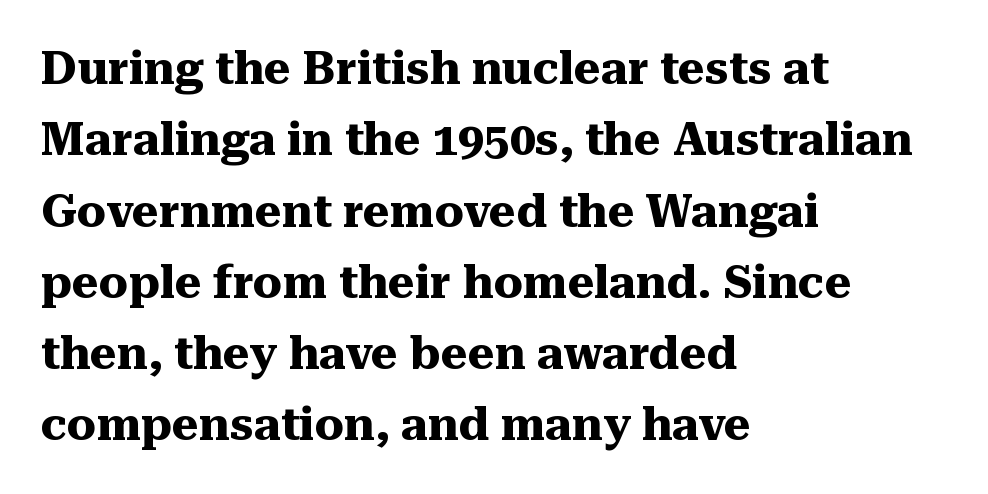
Q: Is the text bold? A: Yes.
Q: Is the text italic (slanted)? A: No, it is upright.
Q: Is the typeface a serif or a sans-serif typeface? A: Serif.
Q: Is the text underlined? A: No.
Q: How is the paragraph aligned? A: Left-aligned.
Q: Is the spacing between letters normal or unusually wide? A: Normal.
Q: Is the spacing between lines tight, normal or loose? A: Normal.
Q: Width (condensed, normal, or wide)? A: Normal.
Q: Stroke contrast? A: Medium.
Q: x-height? A: Medium.
Q: Monospaced? A: No.
